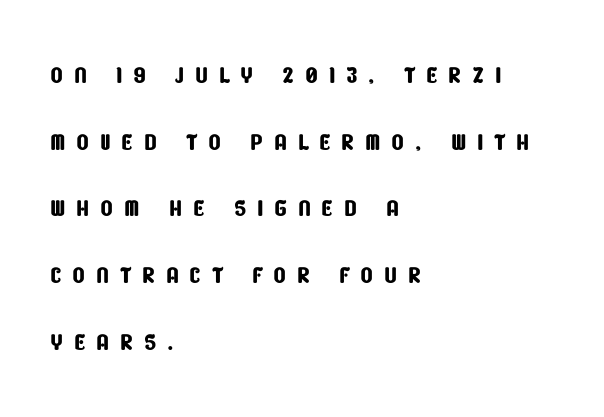
Q: Is the typeface a serif or a sans-serif typeface? A: Sans-serif.
Q: Is the text underlined? A: No.
Q: How is the paragraph aligned? A: Left-aligned.
Q: Is the spacing between letters normal or unusually wide? A: Unusually wide.
Q: Is the spacing between lines tight, normal or loose? A: Loose.
Q: Width (condensed, normal, or wide)? A: Condensed.
Q: Stroke contrast? A: Low.
Q: x-height? A: Large.
Q: Monospaced? A: No.
